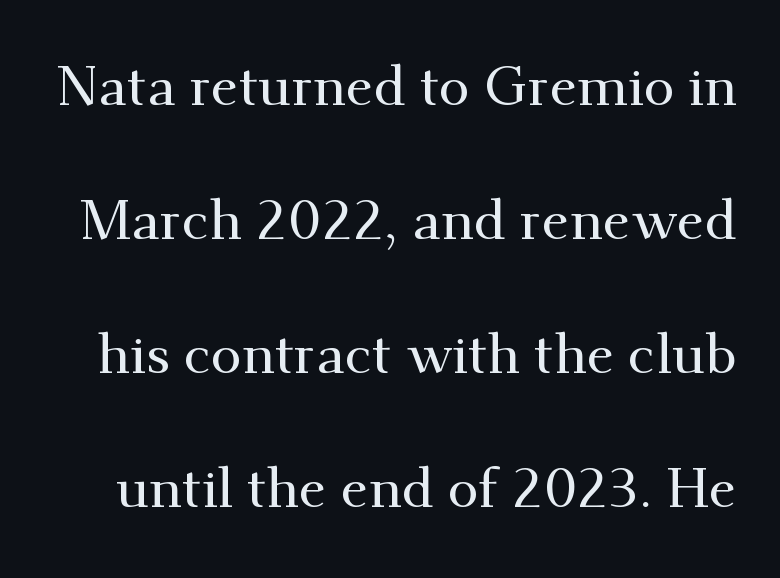
{"serif": "yes", "italic": "no", "width": "normal", "stroke_contrast": "medium", "x_height": "small", "monospaced": "no", "underline": "no", "line_spacing": "loose", "line_spacing_ratio": 2.39, "letter_spacing": "normal", "letter_spacing_em": 0.0, "glyph_px": 56}
